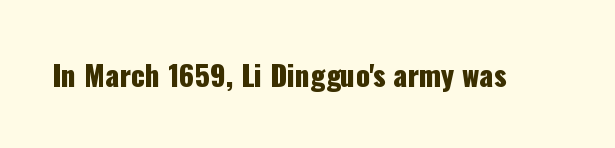
The image shows 29 px condensed sans-serif type, upright; set normal letter spacing, not underlined; low stroke contrast and a medium x-height.
